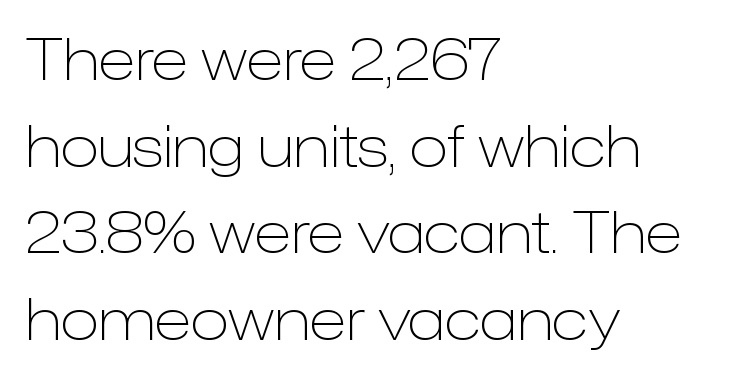
The image shows 57 px light sans-serif type, upright; set left-aligned, normal line spacing (1.52x), normal letter spacing, not underlined; low stroke contrast and a medium x-height.
